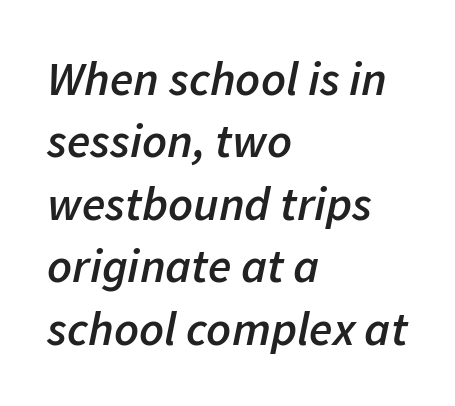
Nobody drew a line under any word here. Notice the strokes are somewhat thickened but not fully heavy: this is a semibold. These lines are rendered in a variable-pitch font. Quick note: interline space is typical. Look at the tracking — it's just the regular setting, nothing added. A classic flush-left, rag-right setting is used for this passage.
